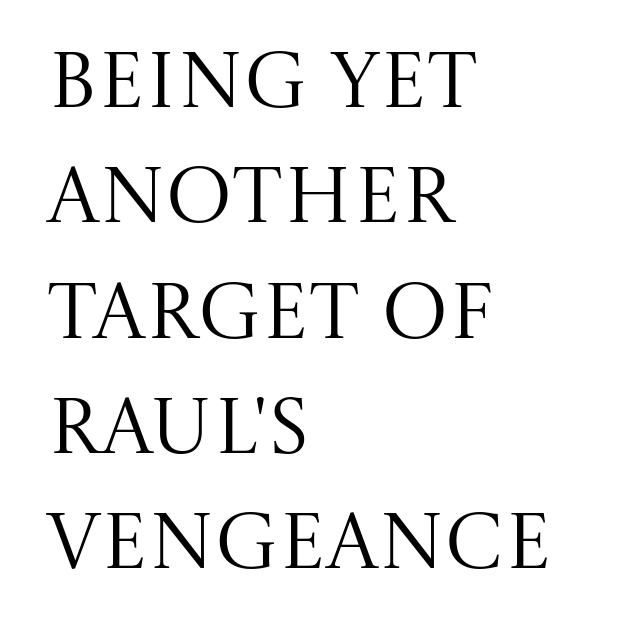
The image shows 79 px regular-weight serif type, upright; set left-aligned, normal line spacing (1.46x), normal letter spacing, not underlined; medium stroke contrast and a large x-height.
